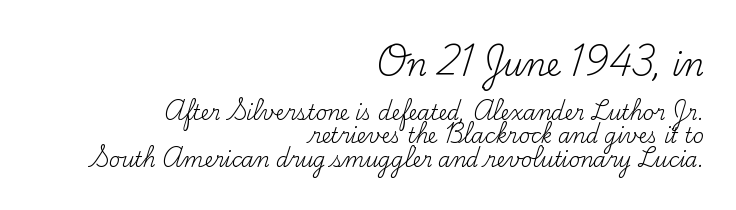
Q: Is the text bold? A: No.
Q: Is the text italic (slanted)? A: Yes.
Q: Is the typeface a serif or a sans-serif typeface? A: Serif.
Q: Is the text underlined? A: No.
Q: How is the paragraph aligned? A: Right-aligned.
Q: Is the spacing between letters normal or unusually wide? A: Normal.
Q: Which block of text is set in a larger size, the first (top) or the second (bottom)? A: The first (top) one.
Q: Width (condensed, normal, or wide)? A: Normal.
Q: Stroke contrast? A: Medium.
Q: x-height? A: Small.
Q: Monospaced? A: No.
